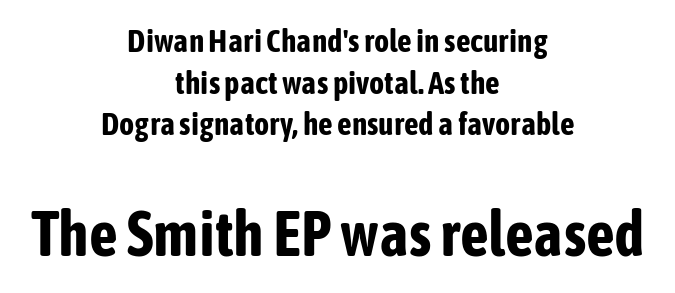
The image shows 63 px bold, condensed sans-serif type, upright; set centered, normal line spacing (1.3x), normal letter spacing, not underlined; the second (bottom) block is 1.97x larger; low stroke contrast and a medium x-height.
